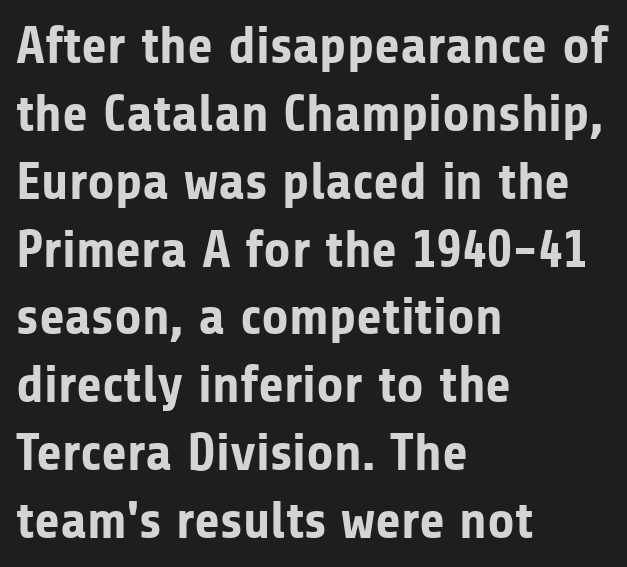
Q: Is the text bold? A: Yes.
Q: Is the text italic (slanted)? A: No, it is upright.
Q: Is the typeface a serif or a sans-serif typeface? A: Sans-serif.
Q: Is the text underlined? A: No.
Q: How is the paragraph aligned? A: Left-aligned.
Q: Is the spacing between letters normal or unusually wide? A: Normal.
Q: Is the spacing between lines tight, normal or loose? A: Normal.
Q: Width (condensed, normal, or wide)? A: Normal.
Q: Stroke contrast? A: Low.
Q: x-height? A: Medium.
Q: Monospaced? A: No.
